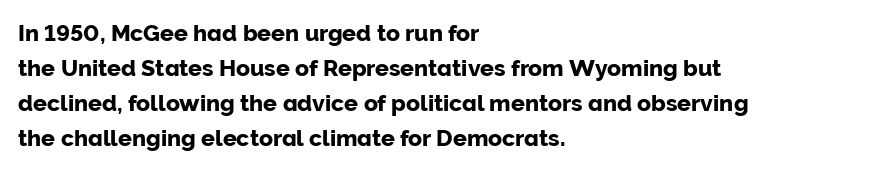
The image shows 23 px text type, upright; set left-aligned, normal line spacing (1.52x), normal letter spacing, not underlined.
